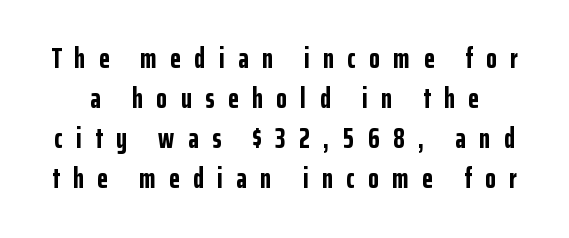
What weight is shown? A full bold with thick strokes. The rendering uses natural spacing where letterforms have individual widths. Font category for this specimen: sans-serif. The type sits square on the baseline with zero lean. Any mark beneath the type? The region is blank.
